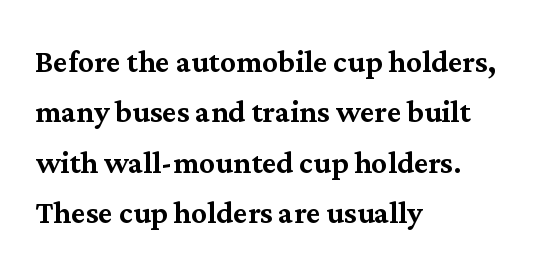
{"serif": "yes", "italic": "no", "width": "normal", "stroke_contrast": "medium", "x_height": "medium", "monospaced": "no", "underline": "no", "align": "left", "line_spacing": "normal", "line_spacing_ratio": 1.29, "letter_spacing": "normal", "letter_spacing_em": 0.0, "glyph_px": 39}
